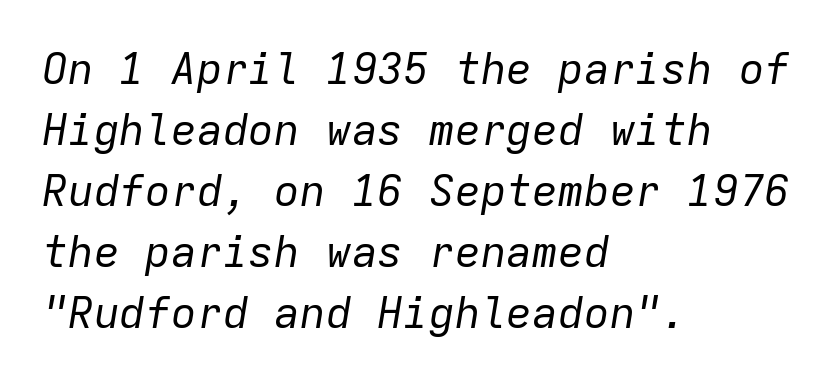
Q: Is the text bold? A: No.
Q: Is the text italic (slanted)? A: Yes, it leans right by about 9 degrees.
Q: Is the text underlined? A: No.
Q: How is the paragraph aligned? A: Left-aligned.
Q: Is the spacing between letters normal or unusually wide? A: Normal.
Q: Is the spacing between lines tight, normal or loose? A: Normal.
Q: Width (condensed, normal, or wide)? A: Normal.
Q: Stroke contrast? A: Low.
Q: x-height? A: Medium.
Q: Monospaced? A: Yes.
